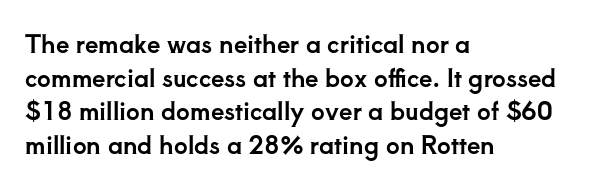
{"italic": "no", "underline": "no", "align": "left", "line_spacing": "normal", "line_spacing_ratio": 1.4, "letter_spacing": "normal", "letter_spacing_em": 0.0, "glyph_px": 24}
